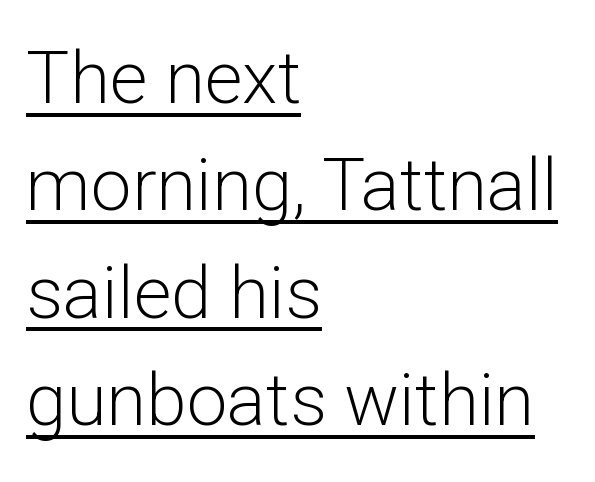
Quick note: not italic, upright. Check the space under the baseline: a stroke is drawn there. Note the varied advance widths — an 'i' is clearly narrower than an 'm'. Observe the absence of serifs on each vertical stroke in this sample.
